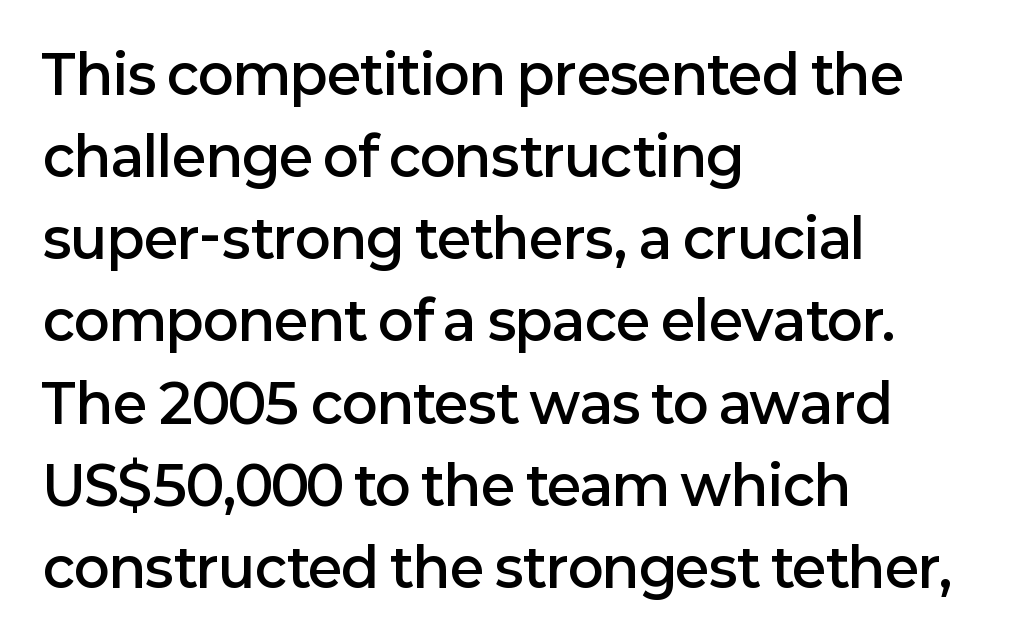
The image shows 53 px semibold sans-serif type, upright; set left-aligned, normal line spacing (1.55x), normal letter spacing, not underlined; low stroke contrast and a medium x-height.
